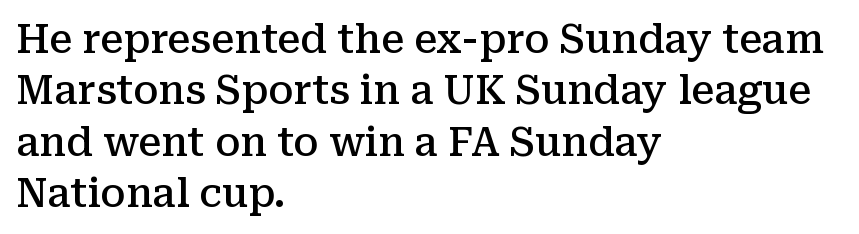
{"serif": "yes", "italic": "no", "bold": "semi", "weight": "semibold", "width": "normal", "stroke_contrast": "medium", "x_height": "medium", "monospaced": "no", "underline": "no", "align": "left", "line_spacing": "normal", "line_spacing_ratio": 1.32, "letter_spacing": "normal", "letter_spacing_em": 0.0, "glyph_px": 39}
